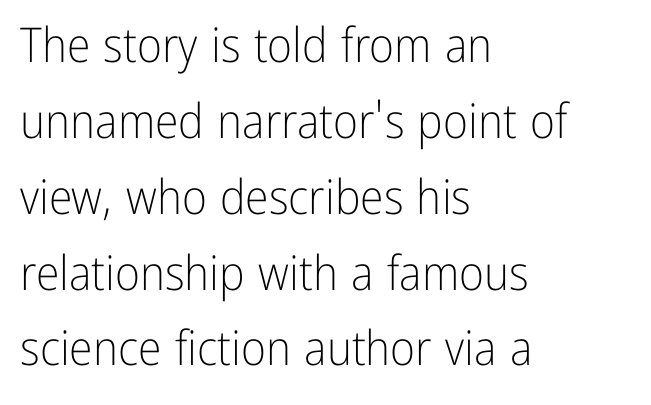
The image shows 48 px light, condensed sans-serif type, upright; set left-aligned, normal line spacing (1.58x), normal letter spacing, not underlined; low stroke contrast and a medium x-height.
